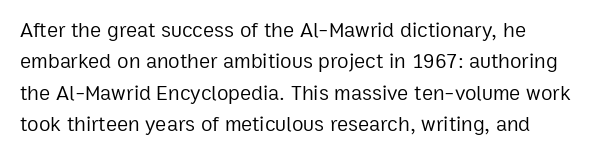
You could call the tracking neutral — neither tight nor loose. Regarding leading, the lines here are spaced in the standard way. Decoration check: the copy has no underline. Quick note: not italic, upright. Letters have the restrained weight of plain body copy at most.
